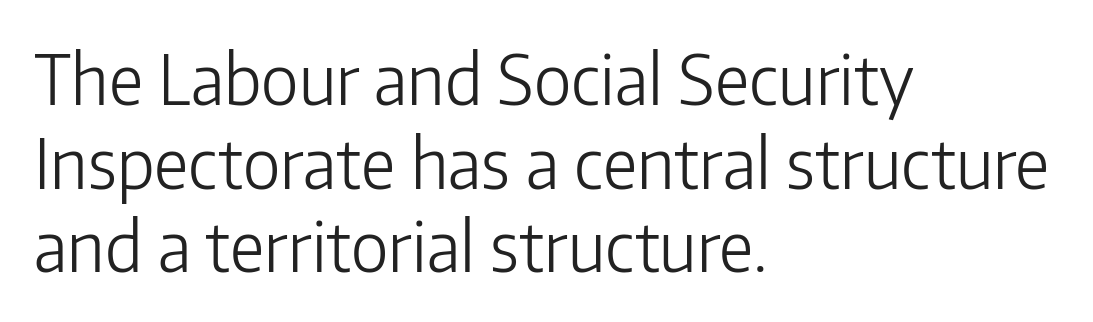
Q: Is the text bold? A: No.
Q: Is the text italic (slanted)? A: No, it is upright.
Q: Is the typeface a serif or a sans-serif typeface? A: Sans-serif.
Q: Is the text underlined? A: No.
Q: How is the paragraph aligned? A: Left-aligned.
Q: Is the spacing between letters normal or unusually wide? A: Normal.
Q: Width (condensed, normal, or wide)? A: Normal.
Q: Stroke contrast? A: Low.
Q: x-height? A: Medium.
Q: Monospaced? A: No.
